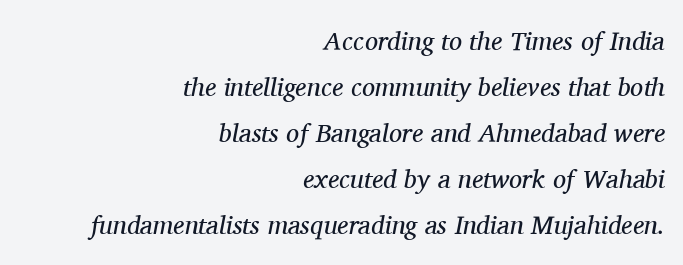
Tracking here is standard; glyphs follow each other at the usual distance. Tall strokes in this sample are angled rather than plumb. This rendering uses right alignment, leaving the left contour irregular. Glance below the letters and you will spot only blank space. The letters look calm and open, with moderate or lighter stems.
